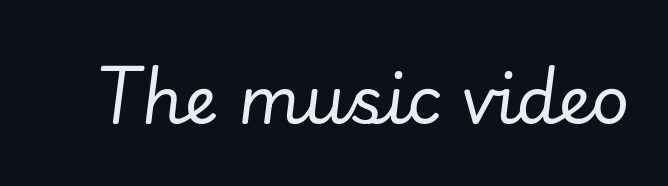
Q: Is the text bold? A: No.
Q: Is the text italic (slanted)? A: Yes, it leans right by about 7 degrees.
Q: Is the text underlined? A: No.
Q: Is the spacing between letters normal or unusually wide? A: Normal.
Q: Width (condensed, normal, or wide)? A: Normal.
Q: Stroke contrast? A: Low.
Q: x-height? A: Small.
Q: Monospaced? A: No.
